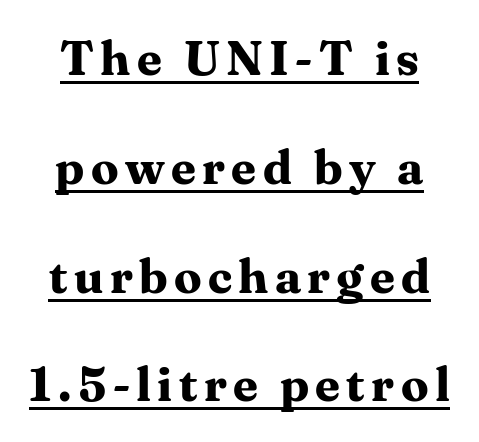
Each new line begins a long way beneath the previous one. These words are printed bold, with thick strokes throughout. The face used here is seriffed, in the tradition of book romans. Students, observe the line beneath the letters — that is underlining. The letters advance in unequal steps, a hallmark of proportional type. Posture: straight, roman, zero tilt.
